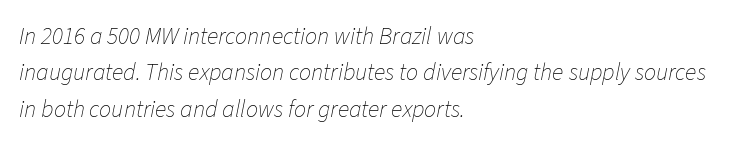
The image shows 24 px text type, italic (leaning right); set left-aligned, normal line spacing (1.52x), normal letter spacing, not underlined.
